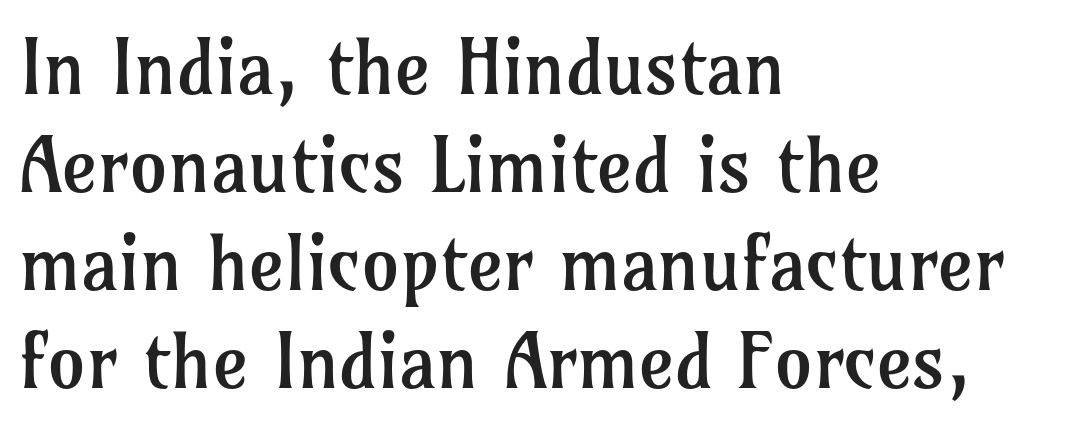
Q: Is the text bold? A: No.
Q: Is the text italic (slanted)? A: No, it is upright.
Q: Is the typeface a serif or a sans-serif typeface? A: Serif.
Q: Is the text underlined? A: No.
Q: How is the paragraph aligned? A: Left-aligned.
Q: Is the spacing between letters normal or unusually wide? A: Normal.
Q: Is the spacing between lines tight, normal or loose? A: Normal.
Q: Width (condensed, normal, or wide)? A: Normal.
Q: Stroke contrast? A: Low.
Q: x-height? A: Medium.
Q: Monospaced? A: No.
